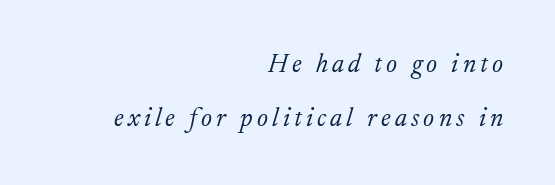
The image shows 26 px text type, italic (leaning right); set right-aligned, loose line spacing (2.07x), not underlined.
